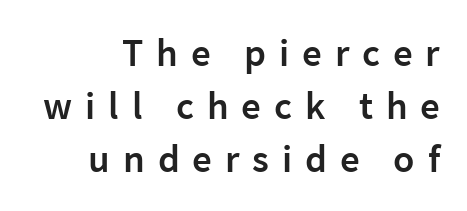
The image shows 39 px semibold sans-serif type, upright; set normal line spacing (1.36x), unusually wide letter spacing (+0.33 em), not underlined; low stroke contrast and a medium x-height.
